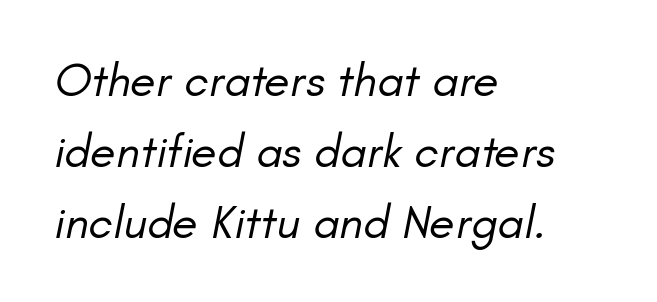
Does the lettering tilt? It does — this is italic. This rendering features lettering with no underline. Is the stroke heavy? The answer is a plain regular-or-lighter. This rendering leaves character spacing at its baseline value. What's the leading like? Ordinary, nothing unusual.
